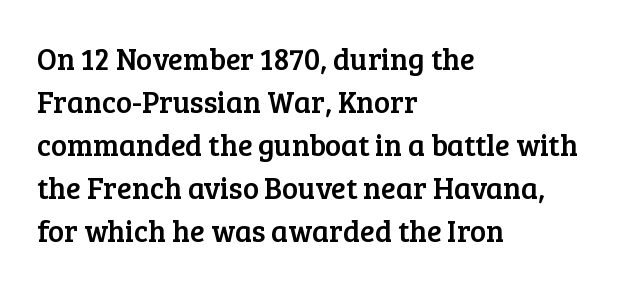
The image shows 30 px serif type, upright; set left-aligned, normal line spacing (1.43x), normal letter spacing, not underlined; low stroke contrast and a medium x-height.
